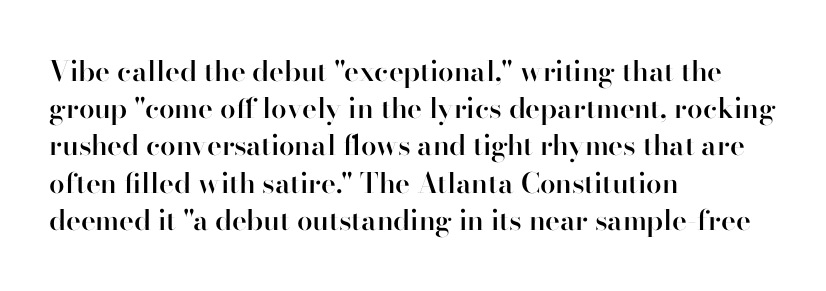
Glance below the letters and you will spot only blank space. Proportional: the letters do not fall into vertical columns. In terms of leading, this rendering sits right in the middle. A roman cut, with each character standing at attention. The typesetter chose a ragged-right arrangement here.
